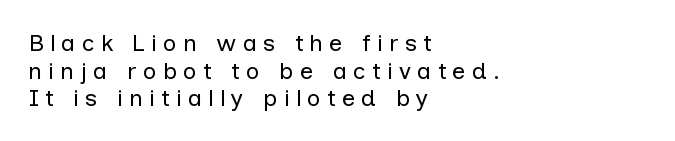
The specimen omits any rule beneath the text block's lines. The block of text is dense from top to bottom, with scant space between rows. Each line starts at the same left margin while the right side varies. Letters have the restrained weight of plain body copy at most.
